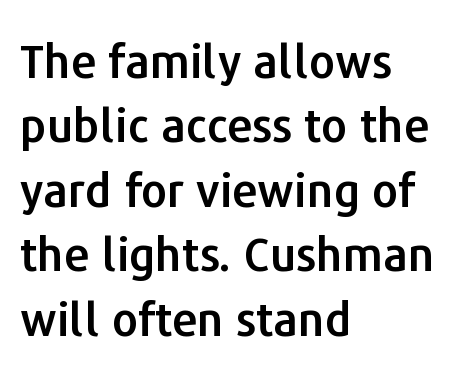
The image shows 46 px sans-serif type, upright; set left-aligned, normal line spacing (1.4x), normal letter spacing, not underlined; low stroke contrast and a medium x-height.
